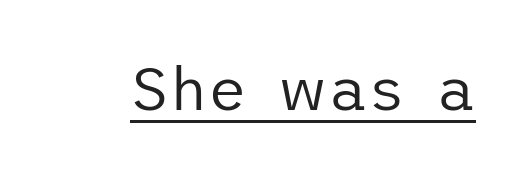
The image shows 60 px regular-weight sans-serif type, upright; set normal letter spacing, underlined; low stroke contrast and a medium x-height.
